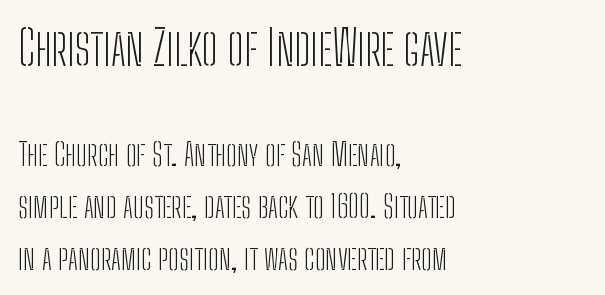
Underline: absent. Nope, not italic — everything's standing straight. Short and long lines alike share a common starting point at left. Leading matches the norm, producing a regular column. Stems here are at most as thick as an everyday book face. Is this a fixed-width face? No — the glyphs have proportional, varying widths.
